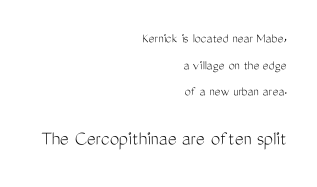
Q: Is the text bold? A: No.
Q: Is the text italic (slanted)? A: No, it is upright.
Q: Is the text underlined? A: No.
Q: How is the paragraph aligned? A: Right-aligned.
Q: Is the spacing between letters normal or unusually wide? A: Normal.
Q: Is the spacing between lines tight, normal or loose? A: Loose.
Q: Which block of text is set in a larger size, the first (top) or the second (bottom)? A: The second (bottom) one.
